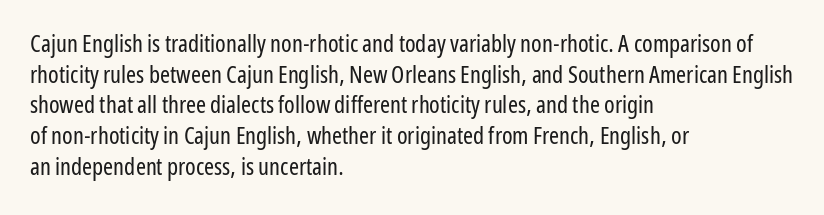
{"italic": "no", "bold": "no", "underline": "no", "align": "left", "line_spacing": "normal", "line_spacing_ratio": 1.28, "letter_spacing": "normal", "letter_spacing_em": 0.0, "glyph_px": 24}
